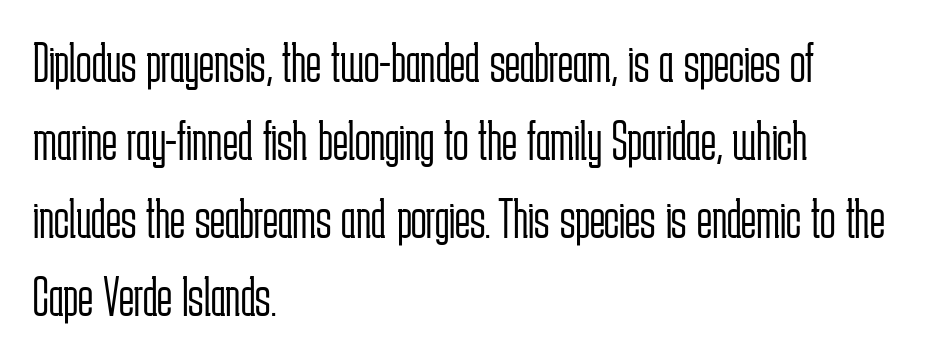
Q: Is the text bold? A: No.
Q: Is the text italic (slanted)? A: No, it is upright.
Q: Is the typeface a serif or a sans-serif typeface? A: Sans-serif.
Q: Is the text underlined? A: No.
Q: How is the paragraph aligned? A: Left-aligned.
Q: Is the spacing between letters normal or unusually wide? A: Normal.
Q: Is the spacing between lines tight, normal or loose? A: Normal.
Q: Width (condensed, normal, or wide)? A: Condensed.
Q: Stroke contrast? A: Low.
Q: x-height? A: Medium.
Q: Monospaced? A: No.
